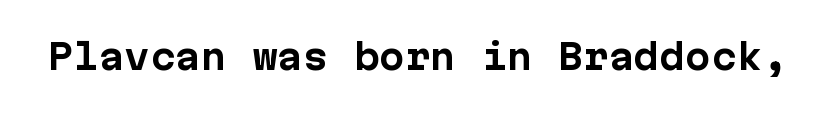
Examine the stroke ends and you'll find no serifs. This rendering leaves character spacing at its baseline value. The letters stand straight up with perfectly vertical stems. Words float on clear page, feet unadorned. Think of a typewriter: that constant character pitch is what you see here.
